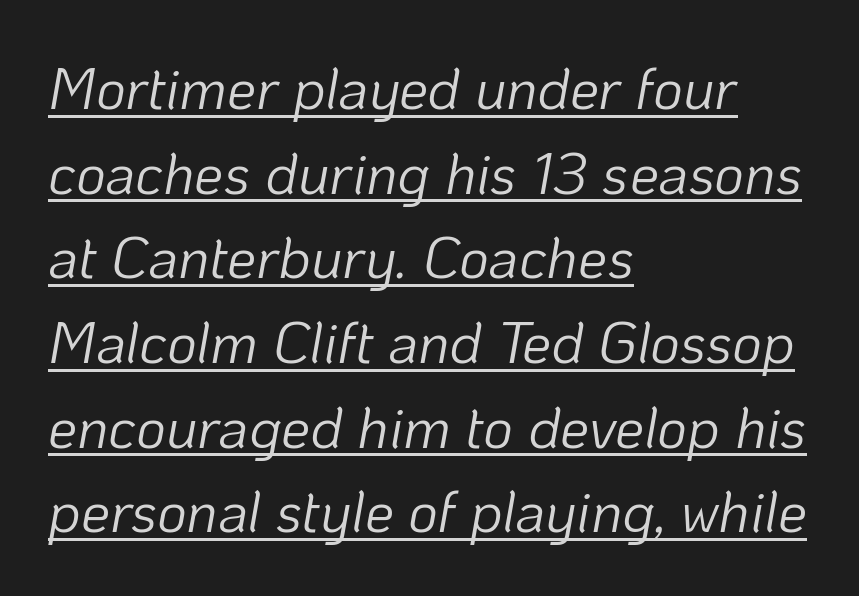
The image shows 58 px light type, italic (leaning right); set left-aligned, normal line spacing (1.46x), normal letter spacing, underlined; low stroke contrast and a medium x-height.
